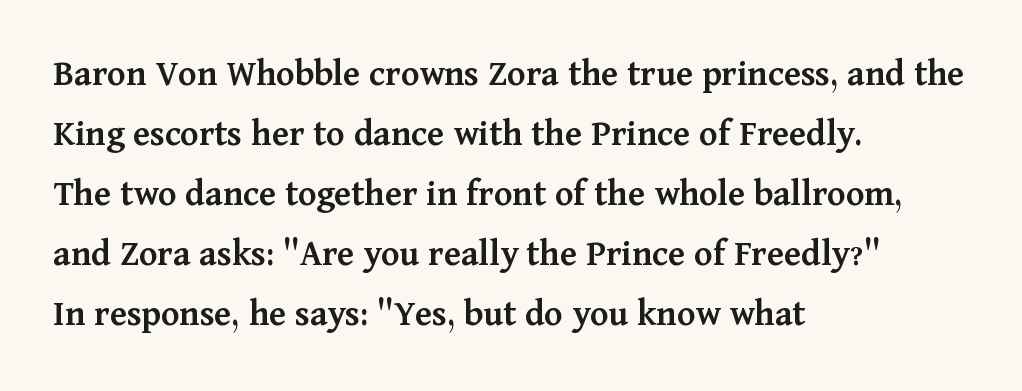
Q: Is the text bold? A: Semi-bold.
Q: Is the text italic (slanted)? A: No, it is upright.
Q: Is the typeface a serif or a sans-serif typeface? A: Serif.
Q: Is the text underlined? A: No.
Q: How is the paragraph aligned? A: Left-aligned.
Q: Is the spacing between letters normal or unusually wide? A: Normal.
Q: Is the spacing between lines tight, normal or loose? A: Normal.
Q: Width (condensed, normal, or wide)? A: Normal.
Q: Stroke contrast? A: Medium.
Q: x-height? A: Medium.
Q: Monospaced? A: No.
